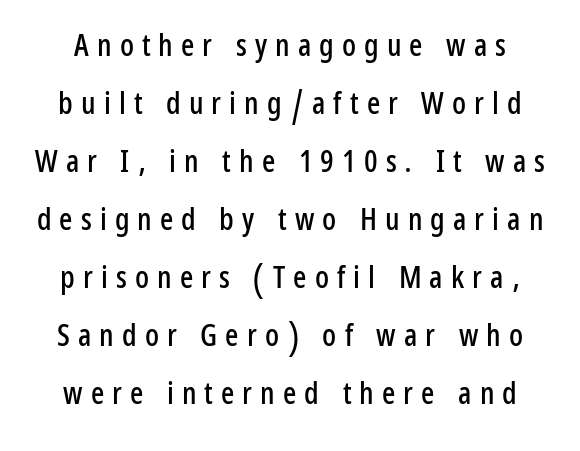
The image shows 31 px condensed sans-serif type, upright; set line spacing 1.87x, unusually wide letter spacing (+0.26 em), not underlined; low stroke contrast and a medium x-height.
